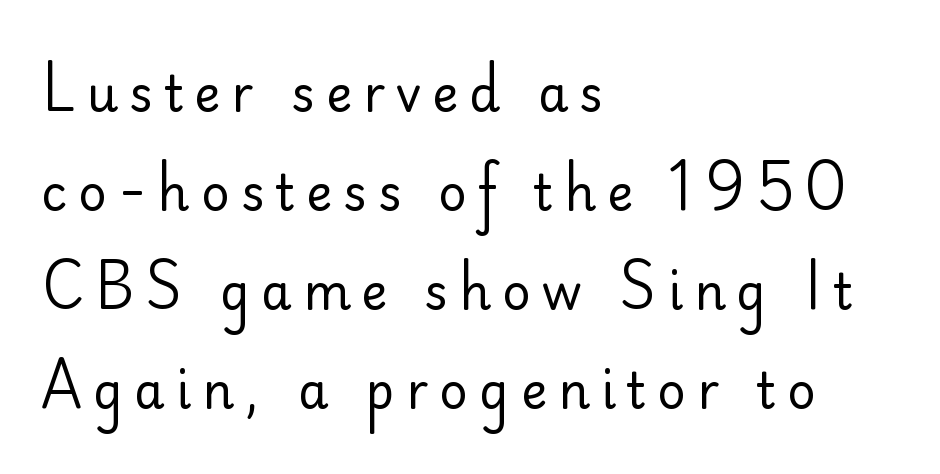
{"serif": "no", "italic": "no", "bold": "no", "weight": "regular", "width": "normal", "stroke_contrast": "low", "x_height": "small", "monospaced": "no", "underline": "no", "align": "left", "line_spacing": "loose", "line_spacing_ratio": 2.02, "letter_spacing": "wide", "letter_spacing_em": 0.23, "glyph_px": 49}
